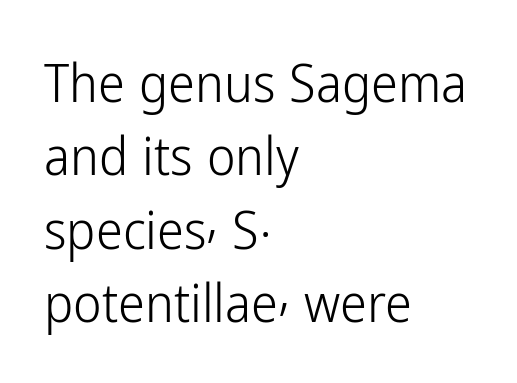
Q: Is the text bold? A: No.
Q: Is the text italic (slanted)? A: No, it is upright.
Q: Is the typeface a serif or a sans-serif typeface? A: Sans-serif.
Q: Is the text underlined? A: No.
Q: How is the paragraph aligned? A: Left-aligned.
Q: Is the spacing between letters normal or unusually wide? A: Normal.
Q: Is the spacing between lines tight, normal or loose? A: Normal.
Q: Width (condensed, normal, or wide)? A: Condensed.
Q: Stroke contrast? A: Low.
Q: x-height? A: Medium.
Q: Monospaced? A: No.
